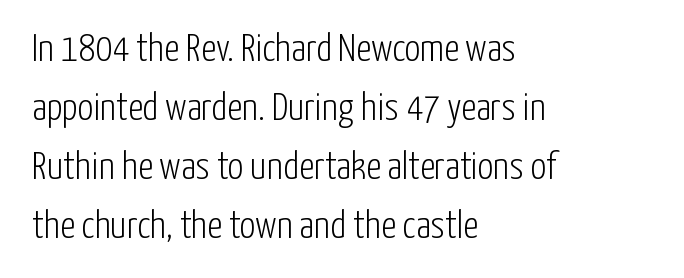
Q: Is the text bold? A: No.
Q: Is the text italic (slanted)? A: No, it is upright.
Q: Is the typeface a serif or a sans-serif typeface? A: Sans-serif.
Q: Is the text underlined? A: No.
Q: How is the paragraph aligned? A: Left-aligned.
Q: Is the spacing between letters normal or unusually wide? A: Normal.
Q: Is the spacing between lines tight, normal or loose? A: Normal.
Q: Width (condensed, normal, or wide)? A: Condensed.
Q: Stroke contrast? A: Low.
Q: x-height? A: Medium.
Q: Monospaced? A: No.
